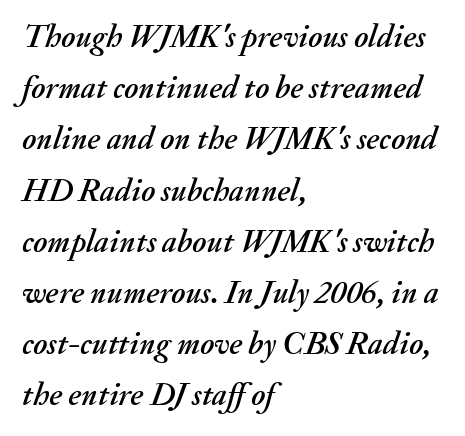
Q: Is the text italic (slanted)? A: Yes, it leans right by about 20 degrees.
Q: Is the text underlined? A: No.
Q: How is the paragraph aligned? A: Left-aligned.
Q: Is the spacing between letters normal or unusually wide? A: Normal.
Q: Is the spacing between lines tight, normal or loose? A: Normal.
Q: Width (condensed, normal, or wide)? A: Normal.
Q: Stroke contrast? A: Medium.
Q: x-height? A: Small.
Q: Monospaced? A: No.
